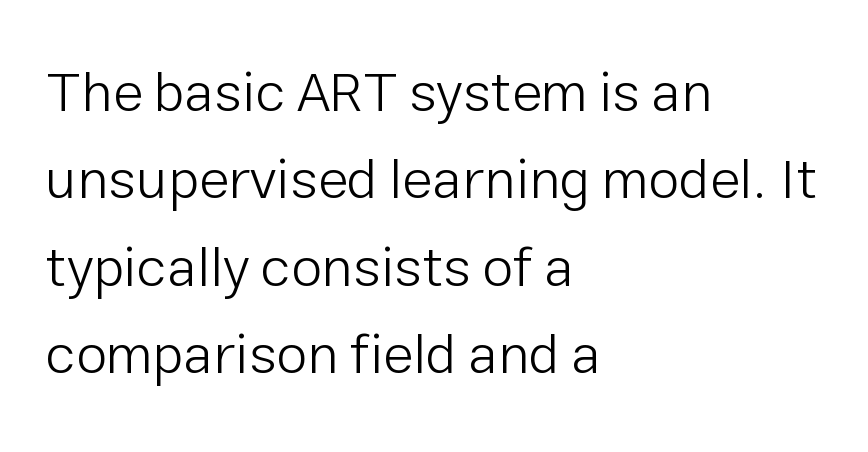
Underlining? Definitely not there. A student would call this left alignment; a typographer would say flush left, rag right. Think of a printed novel: that variable character pitch is what you see here. Letter spacing: default. What kind of face is this? One without serifs — a sans. The designer left line spacing at the default.
